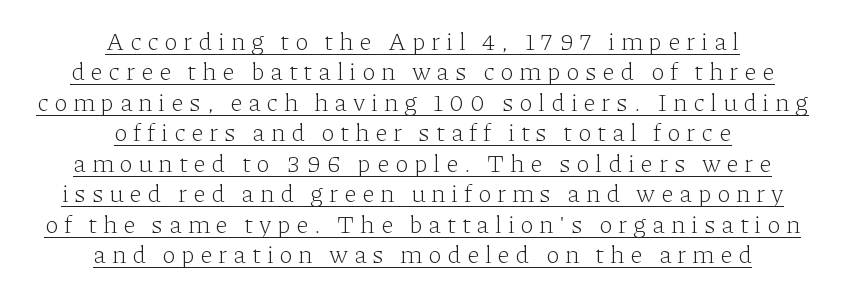
The image shows 25 px text type, upright; set centered, line spacing 1.22x, unusually wide letter spacing (+0.23 em), underlined.
